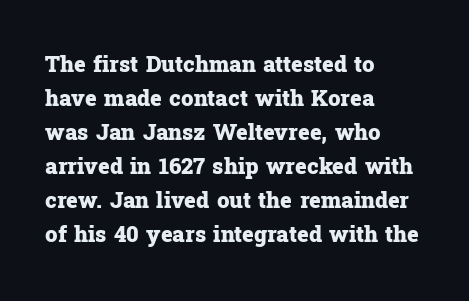
The image shows 22 px bold type, upright; set left-aligned, normal line spacing (1.55x), normal letter spacing, not underlined.
